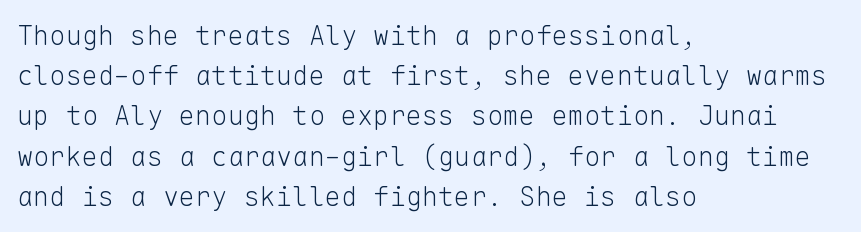
{"italic": "no", "bold": "no", "underline": "no", "align": "left", "line_spacing": "normal", "line_spacing_ratio": 1.49, "letter_spacing": "normal", "letter_spacing_em": 0.0, "glyph_px": 27}
